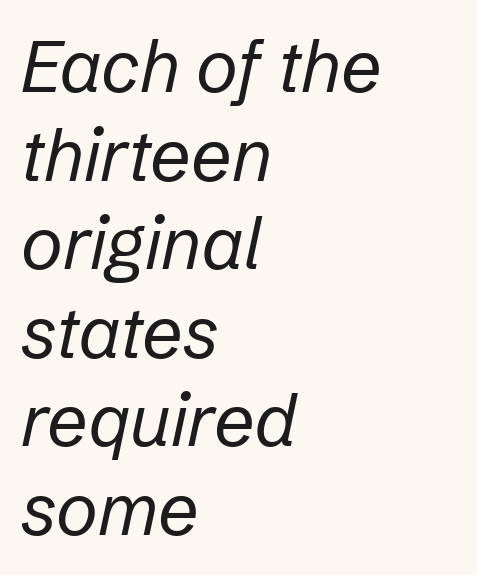
Q: Is the text bold? A: No.
Q: Is the text italic (slanted)? A: Yes, it leans right by about 12 degrees.
Q: Is the text underlined? A: No.
Q: How is the paragraph aligned? A: Left-aligned.
Q: Is the spacing between letters normal or unusually wide? A: Normal.
Q: Width (condensed, normal, or wide)? A: Normal.
Q: Stroke contrast? A: Low.
Q: x-height? A: Medium.
Q: Monospaced? A: No.
